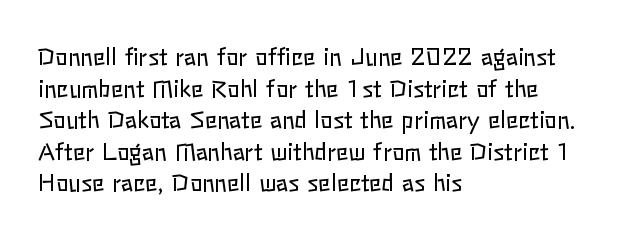
The strokes are not fattened; the text isn't bold. Beneath every word, the page is bare. Every row of glyphs begins at an identical x-position on the left. In terms of posture, this sample is upright.
